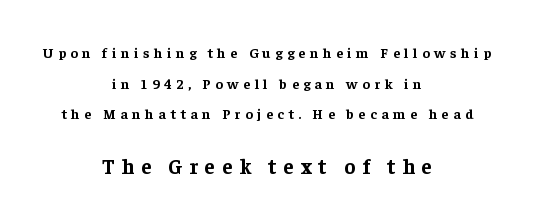
The string is rendered with underlining switched off. The text block is weighted toward neither margin, spreading evenly from the middle. Letter spacing: wide. Caption: bold face, heavy strokes.
